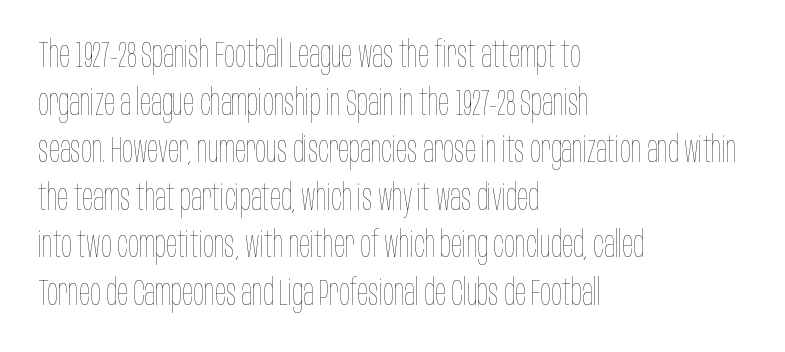
Q: Is the text bold? A: No.
Q: Is the text italic (slanted)? A: No, it is upright.
Q: Is the text underlined? A: No.
Q: How is the paragraph aligned? A: Left-aligned.
Q: Is the spacing between letters normal or unusually wide? A: Normal.
Q: Is the spacing between lines tight, normal or loose? A: Normal.
Q: Width (condensed, normal, or wide)? A: Condensed.
Q: Stroke contrast? A: Low.
Q: x-height? A: Large.
Q: Monospaced? A: No.
